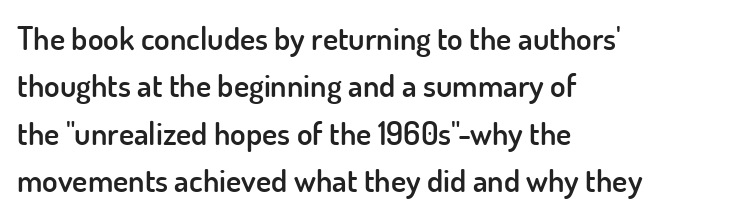
{"serif": "no", "italic": "no", "bold": "semi", "weight": "semibold", "width": "normal", "stroke_contrast": "low", "x_height": "small", "monospaced": "no", "underline": "no", "align": "left", "line_spacing": "normal", "line_spacing_ratio": 1.48, "letter_spacing": "normal", "letter_spacing_em": 0.0, "glyph_px": 32}
